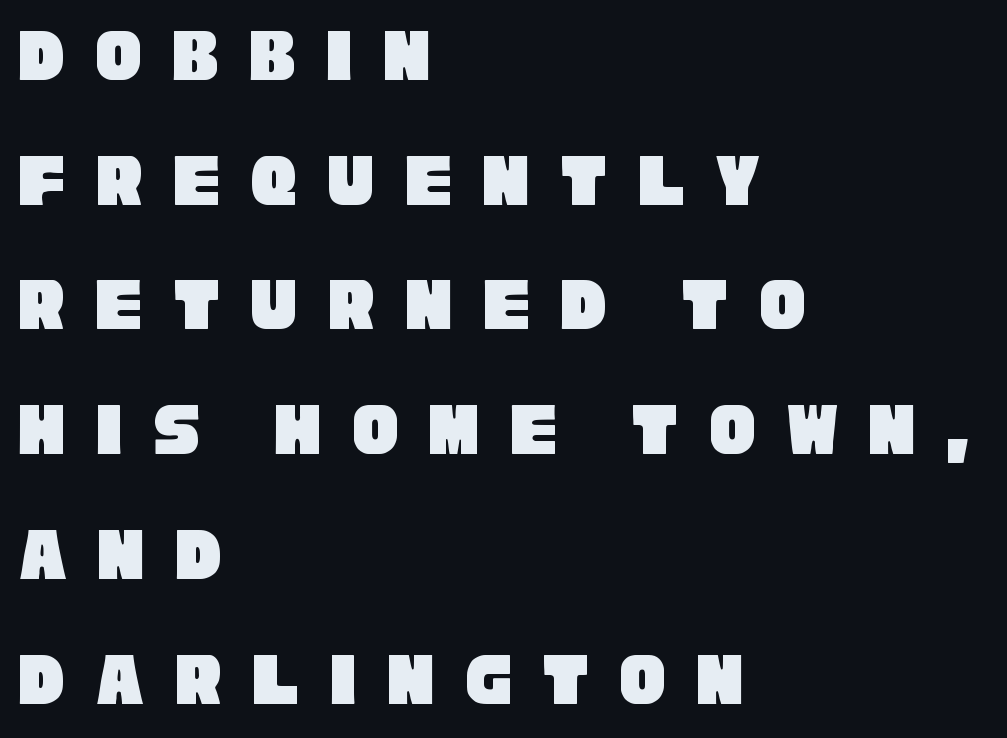
The passage shown has open, widely tracked lettering throughout. Here the designer chose a conventional face with non-uniform glyph widths. Clear beneath every line of the passage. The text block is weighted toward the left margin, trailing off unevenly rightward. Grotesque or geometric, the face here clearly has no serifs. Vertically, the passage feels balanced, rows spaced as you'd expect.
